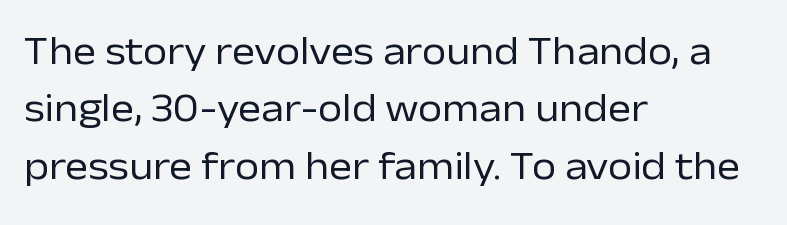
The vertical gap from one line to the next is medium. In terms of letterspacing, this is plain default setting. Grotesque or geometric, the face here clearly has no serifs. The font sits on the lighter half of the weight spectrum, regular included. The words here are not underlined.
